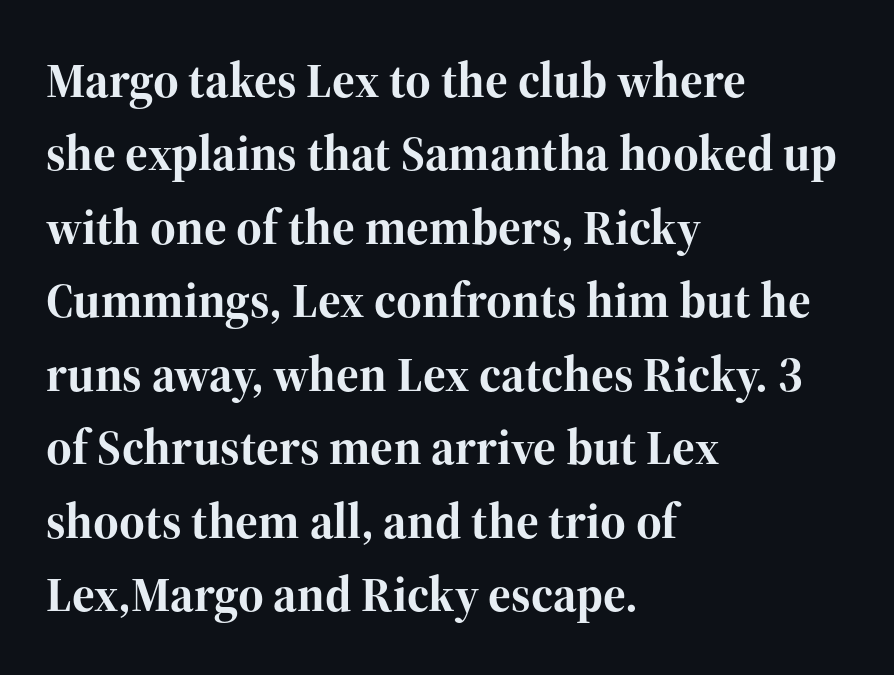
The image shows 49 px bold serif type, upright; set left-aligned, normal line spacing (1.5x), normal letter spacing, not underlined; high stroke contrast and a medium x-height.
